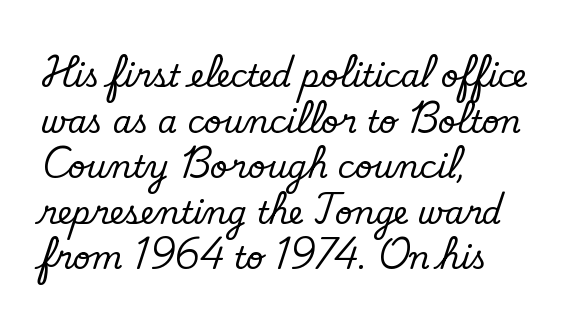
Q: Is the text bold? A: No.
Q: Is the typeface a serif or a sans-serif typeface? A: Sans-serif.
Q: Is the text underlined? A: No.
Q: How is the paragraph aligned? A: Left-aligned.
Q: Is the spacing between letters normal or unusually wide? A: Normal.
Q: Is the spacing between lines tight, normal or loose? A: Normal.
Q: Width (condensed, normal, or wide)? A: Normal.
Q: Stroke contrast? A: Low.
Q: x-height? A: Small.
Q: Monospaced? A: No.
